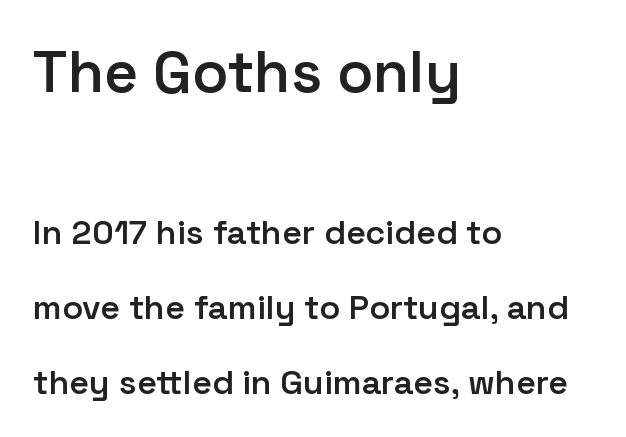
{"serif": "no", "italic": "no", "bold": "semi", "weight": "semibold", "width": "normal", "stroke_contrast": "low", "x_height": "medium", "monospaced": "no", "underline": "no", "align": "left", "line_spacing": "loose", "line_spacing_ratio": 2.2, "letter_spacing": "normal", "letter_spacing_em": 0.0, "larger_block": "first", "size_ratio": 1.74, "glyph_px": 59}
